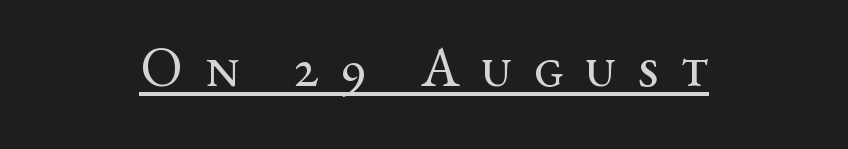
Q: Is the text bold? A: No.
Q: Is the text italic (slanted)? A: No, it is upright.
Q: Is the typeface a serif or a sans-serif typeface? A: Serif.
Q: Is the text underlined? A: Yes.
Q: Is the spacing between letters normal or unusually wide? A: Unusually wide.
Q: Width (condensed, normal, or wide)? A: Wide.
Q: Stroke contrast? A: Medium.
Q: x-height? A: Medium.
Q: Monospaced? A: No.
